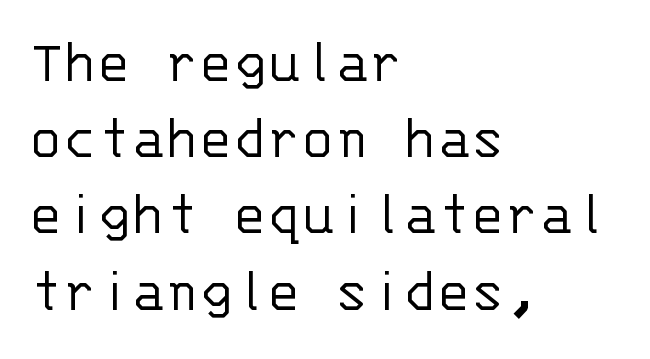
Check the space under the baseline: it is left empty. Serifs: no, the terminals of the letterforms are clean. It's the straight-up-and-down kind of type. The letters march in equal steps, a hallmark of fixed-pitch type.
